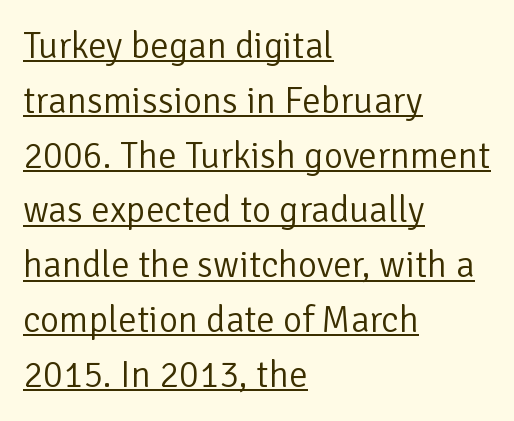
The image shows 37 px light sans-serif type, upright; set left-aligned, normal line spacing (1.48x), normal letter spacing, underlined; low stroke contrast and a medium x-height.
